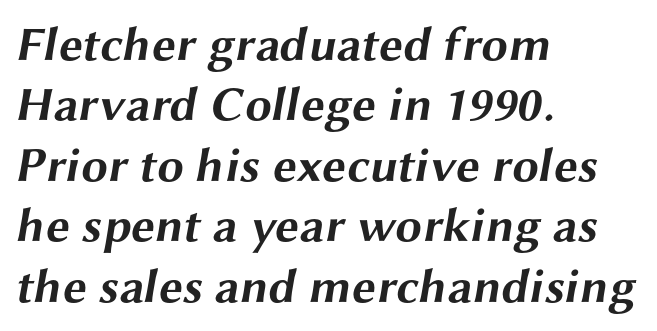
The image shows 48 px bold, wide sans-serif type; set left-aligned, normal line spacing (1.26x), normal letter spacing, not underlined; medium stroke contrast and a medium x-height.
